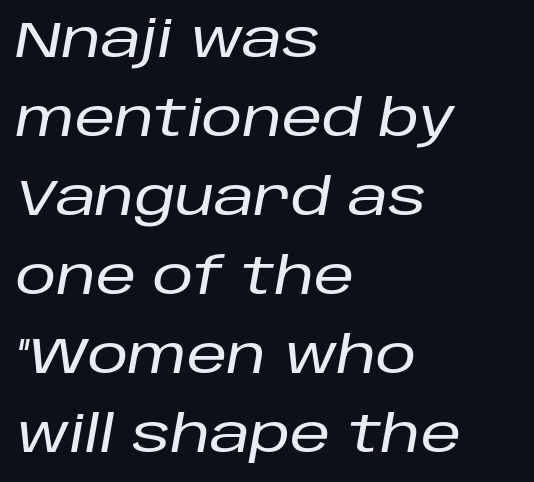
The image shows 51 px text type, italic (leaning right); set left-aligned, normal line spacing (1.55x), normal letter spacing, not underlined; low stroke contrast and a large x-height.
